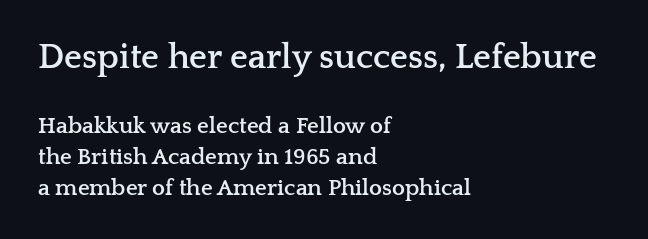
Font category for this specimen: serif. You could call the tracking neutral — neither tight nor loose. Here the designer chose a conventional face with non-uniform glyph widths. A student would notice the top passage is typeset larger than what follows. Heft: maximum for text — a bold. This rendering features lettering with no underline.
